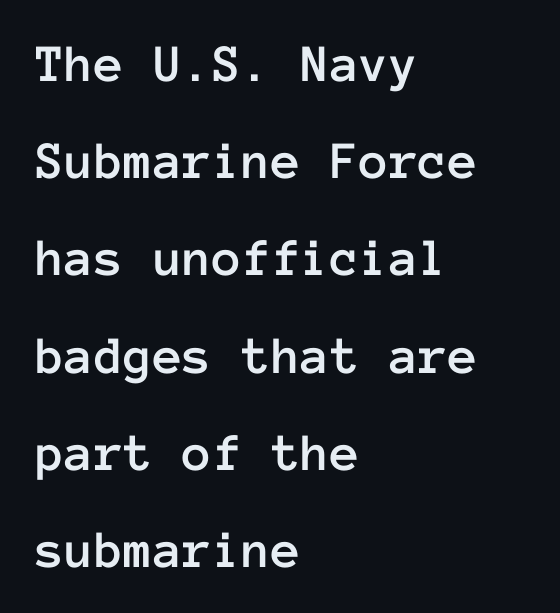
Looks like terminal output: every glyph gets an equal slot. A clean baseline with only descenders dipping below it. The font's upright variant was chosen for this text. Caption: multi-line text, flush left, ragged right. Nobody touched the tracking dial on this one.
